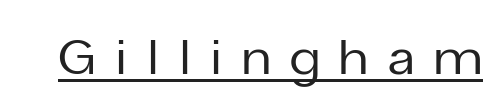
{"serif": "no", "italic": "no", "width": "normal", "stroke_contrast": "low", "x_height": "medium", "monospaced": "no", "underline": "yes", "letter_spacing": "wide", "letter_spacing_em": 0.4, "glyph_px": 49}
